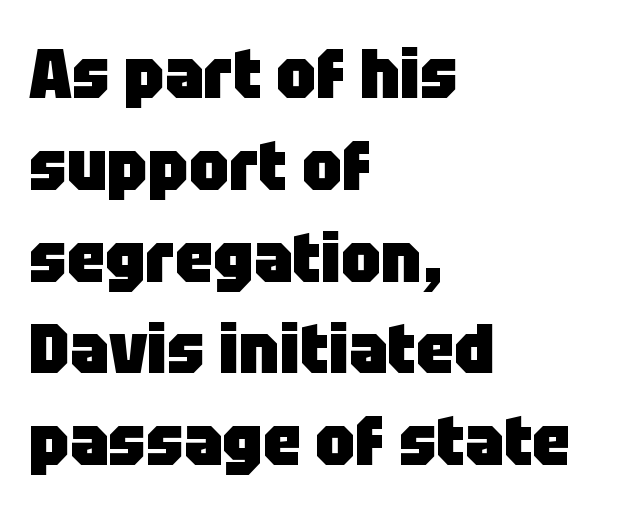
Varying glyph widths throughout — classic text-font behaviour. The area under the type is left untouched. The passage shown has conventional tracking throughout. In terms of weight, the rendering is a true, heavy bold. Observe the absence of serifs on each vertical stroke in this sample. If you drew a line through each stem, it would be perfectly vertical.
